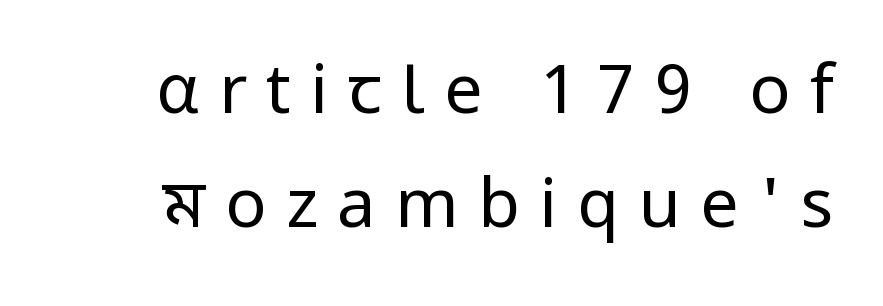
Q: Is the text bold? A: No.
Q: Is the text italic (slanted)? A: No, it is upright.
Q: Is the typeface a serif or a sans-serif typeface? A: Sans-serif.
Q: Is the text underlined? A: No.
Q: Is the spacing between letters normal or unusually wide? A: Unusually wide.
Q: Is the spacing between lines tight, normal or loose? A: Normal.
Q: Width (condensed, normal, or wide)? A: Normal.
Q: Stroke contrast? A: Low.
Q: x-height? A: Medium.
Q: Monospaced? A: No.
